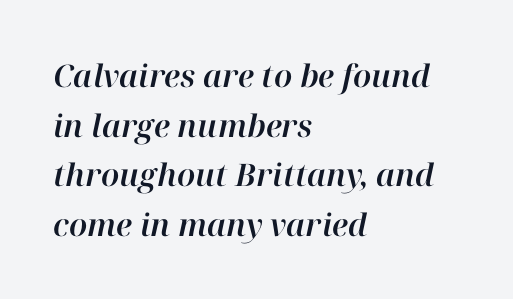
{"italic": "yes", "lean": "right", "slant_degrees": 12, "width": "normal", "stroke_contrast": "high", "x_height": "medium", "monospaced": "no", "underline": "no", "align": "left", "line_spacing": "normal", "line_spacing_ratio": 1.6, "letter_spacing": "normal", "letter_spacing_em": 0.0, "glyph_px": 31}
